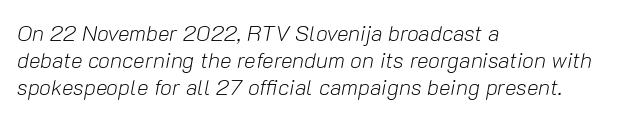
The image shows 22 px text type, italic (leaning right); set left-aligned, line spacing 1.23x, normal letter spacing, not underlined.
